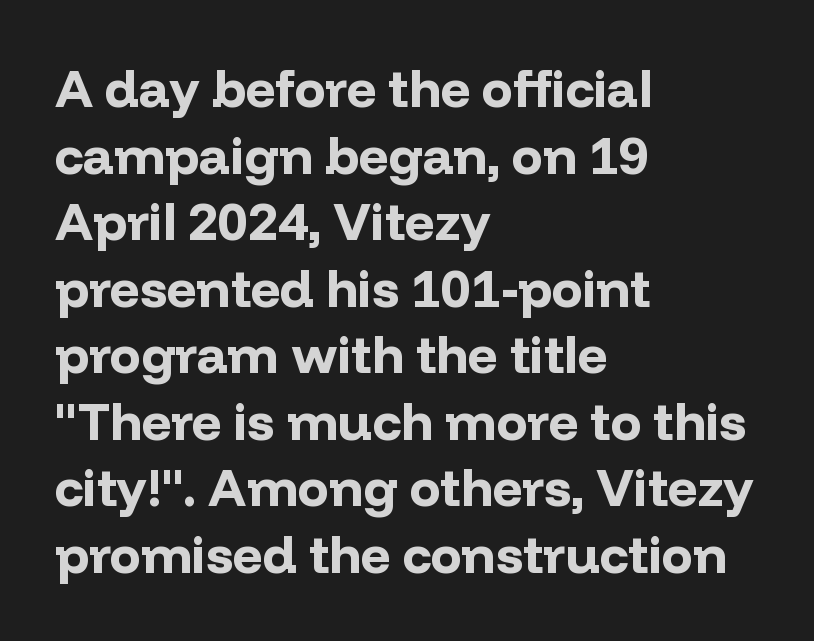
The tracking reads as untouched default to a designer's eye. Students, observe: this is what conventionally led text looks like. Any mark beneath the type? The region is blank. Look at the stroke-to-counter ratio: heavy, a bold. When letters stand straight like this, we call the style roman or upright.
